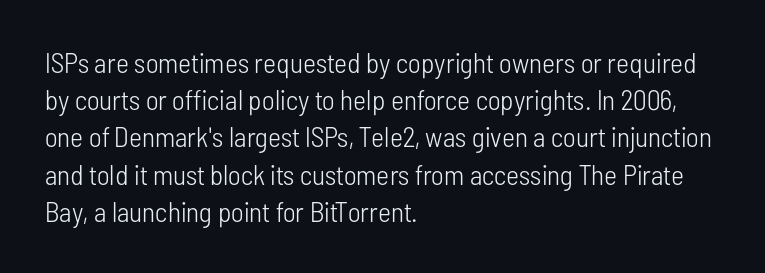
Q: Is the text bold? A: No.
Q: Is the text italic (slanted)? A: No, it is upright.
Q: Is the typeface a serif or a sans-serif typeface? A: Sans-serif.
Q: Is the text underlined? A: No.
Q: How is the paragraph aligned? A: Left-aligned.
Q: Is the spacing between letters normal or unusually wide? A: Normal.
Q: Is the spacing between lines tight, normal or loose? A: Normal.
Q: Width (condensed, normal, or wide)? A: Condensed.
Q: Stroke contrast? A: Low.
Q: x-height? A: Medium.
Q: Monospaced? A: No.
